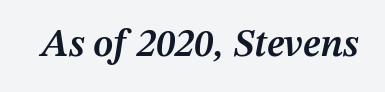
Q: Is the text bold? A: Semi-bold.
Q: Is the text italic (slanted)? A: Yes, it leans right by about 12 degrees.
Q: Is the text underlined? A: No.
Q: Is the spacing between letters normal or unusually wide? A: Normal.
Q: Width (condensed, normal, or wide)? A: Normal.
Q: Stroke contrast? A: Medium.
Q: x-height? A: Medium.
Q: Monospaced? A: No.
